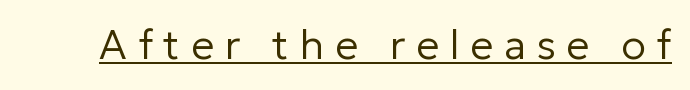
The image shows 41 px regular-weight sans-serif type, upright; set unusually wide letter spacing (+0.26 em), underlined; low stroke contrast and a medium x-height.
